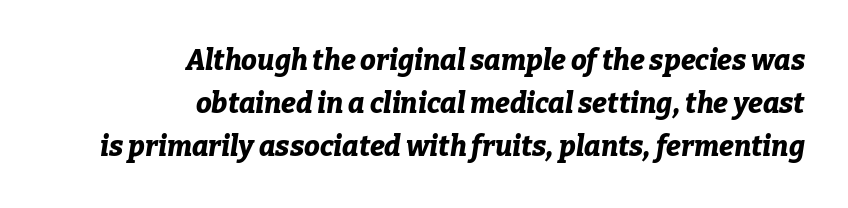
Q: Is the text bold? A: Yes.
Q: Is the text italic (slanted)? A: Yes, it leans right by about 9 degrees.
Q: Is the text underlined? A: No.
Q: How is the paragraph aligned? A: Right-aligned.
Q: Is the spacing between letters normal or unusually wide? A: Normal.
Q: Is the spacing between lines tight, normal or loose? A: Normal.
Q: Width (condensed, normal, or wide)? A: Normal.
Q: Stroke contrast? A: Low.
Q: x-height? A: Medium.
Q: Monospaced? A: No.
